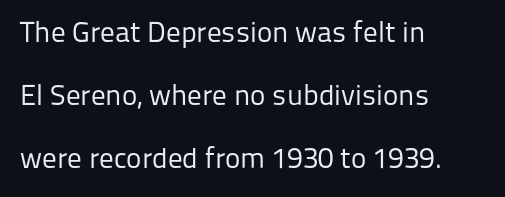
Type without underlining. Honestly, the rows look like they've been pulled way apart. Where is the straight margin? On the left. Note: no serifs on the glyphs. The passage shown is typed in a proportional face where columns would drift.
